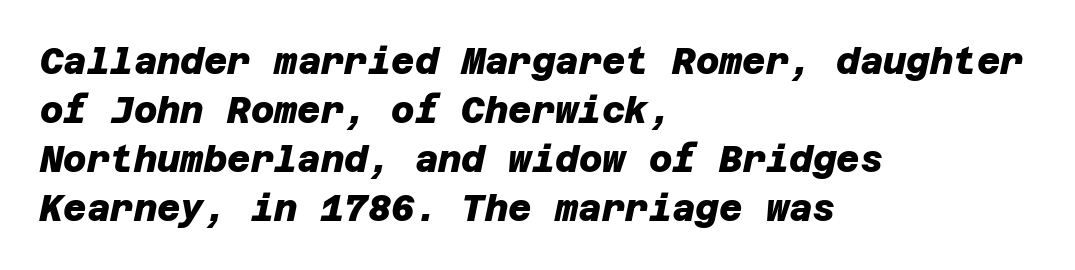
{"serif": "no", "bold": "yes", "weight": "heavy", "width": "normal", "stroke_contrast": "low", "x_height": "large", "underline": "no", "align": "left", "line_spacing": "normal", "line_spacing_ratio": 1.36, "letter_spacing": "normal", "letter_spacing_em": 0.0, "glyph_px": 36}
